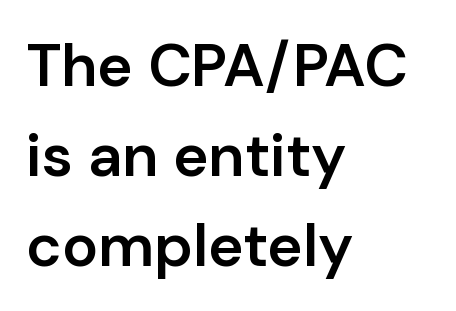
The image shows 60 px semibold sans-serif type, upright; set left-aligned, normal line spacing (1.5x), normal letter spacing, not underlined; low stroke contrast and a medium x-height.
